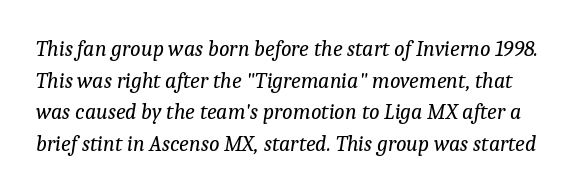
Evenly set lines give the paragraph a standard silhouette. Type without underlining. Caption: face not bold, strokes unweighted. Tracking here is standard; glyphs follow each other at the usual distance. Compared with ordinary roman type, these characters are visibly tilted.
